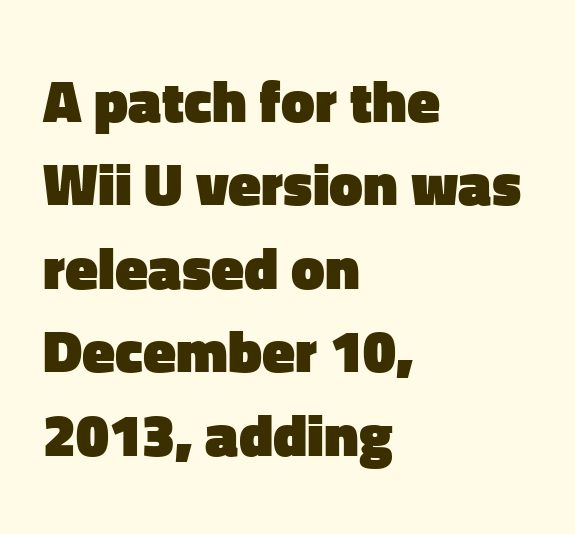
Q: Is the text bold? A: Yes.
Q: Is the text italic (slanted)? A: No, it is upright.
Q: Is the typeface a serif or a sans-serif typeface? A: Sans-serif.
Q: Is the text underlined? A: No.
Q: How is the paragraph aligned? A: Left-aligned.
Q: Is the spacing between letters normal or unusually wide? A: Normal.
Q: Is the spacing between lines tight, normal or loose? A: Normal.
Q: Width (condensed, normal, or wide)? A: Normal.
Q: Stroke contrast? A: Low.
Q: x-height? A: Medium.
Q: Monospaced? A: No.
